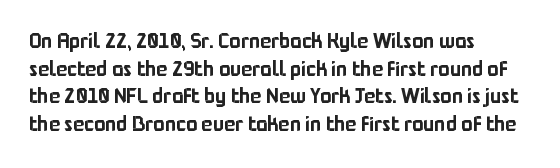
The image shows 21 px text type, upright; set left-aligned, normal line spacing (1.32x), normal letter spacing, not underlined.
